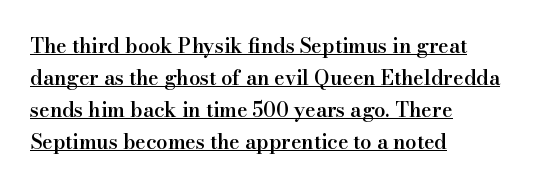
Q: Is the text bold? A: Semi-bold.
Q: Is the text italic (slanted)? A: No, it is upright.
Q: Is the text underlined? A: Yes.
Q: How is the paragraph aligned? A: Left-aligned.
Q: Is the spacing between letters normal or unusually wide? A: Normal.
Q: Is the spacing between lines tight, normal or loose? A: Normal.
